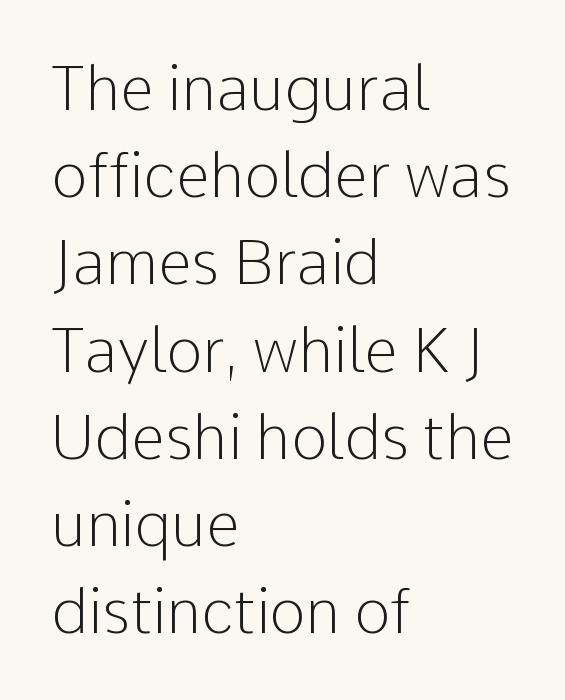
If you measured baseline to baseline, you'd find a middling distance. This sample uses an upright cut, with every glyph sitting square on the baseline. The font family rendered here belongs to the sans-serif group. Here the designer chose a conventional face with non-uniform glyph widths. Layout note: lines flush left.
